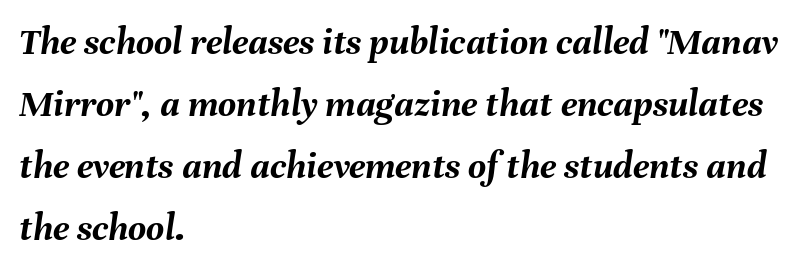
Any mark beneath the type? The region is blank. Emphasis-style slanted type is in use. Tracking here is standard; glyphs follow each other at the usual distance. Every row of glyphs begins at an identical x-position on the left.
